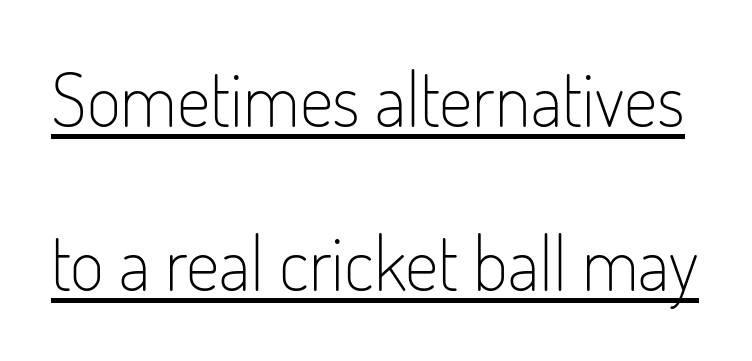
The image shows 74 px light, condensed sans-serif type, upright; set loose line spacing (2.22x), normal letter spacing, underlined; low stroke contrast and a small x-height.
